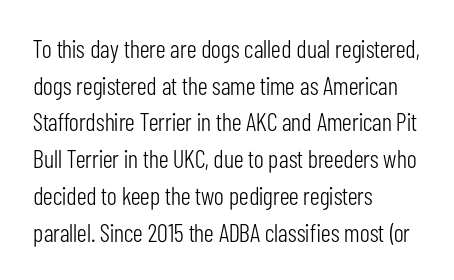
Q: Is the text bold? A: No.
Q: Is the text italic (slanted)? A: No, it is upright.
Q: Is the text underlined? A: No.
Q: How is the paragraph aligned? A: Left-aligned.
Q: Is the spacing between letters normal or unusually wide? A: Normal.
Q: Is the spacing between lines tight, normal or loose? A: Normal.
